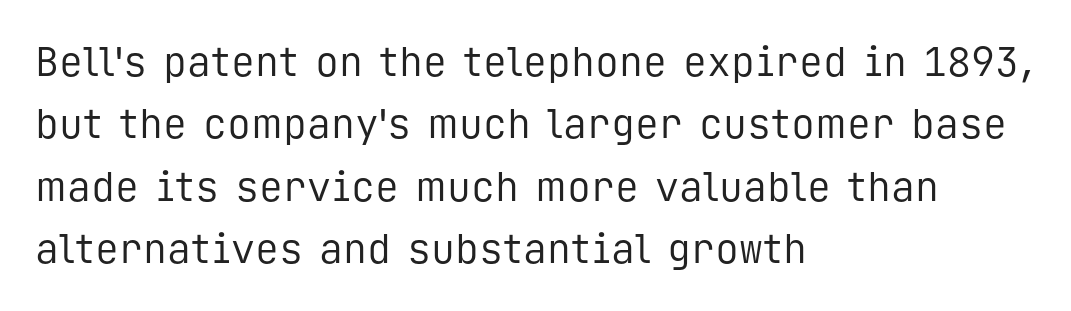
Q: Is the text bold? A: No.
Q: Is the text italic (slanted)? A: No, it is upright.
Q: Is the typeface a serif or a sans-serif typeface? A: Sans-serif.
Q: Is the text underlined? A: No.
Q: How is the paragraph aligned? A: Left-aligned.
Q: Is the spacing between letters normal or unusually wide? A: Normal.
Q: Is the spacing between lines tight, normal or loose? A: Normal.
Q: Width (condensed, normal, or wide)? A: Normal.
Q: Stroke contrast? A: Low.
Q: x-height? A: Medium.
Q: Monospaced? A: Yes.
